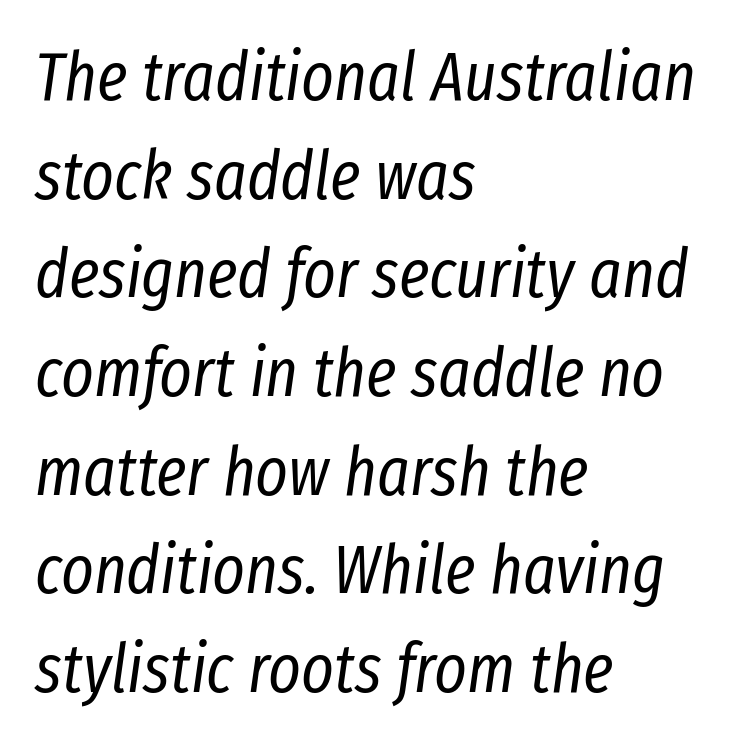
The image shows 69 px regular-weight, condensed type, italic (leaning right); set left-aligned, normal line spacing (1.43x), normal letter spacing, not underlined; low stroke contrast and a medium x-height.
